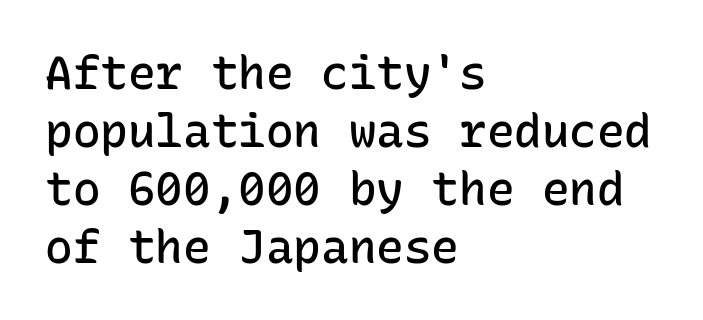
Q: Is the text bold? A: Semi-bold.
Q: Is the text italic (slanted)? A: No, it is upright.
Q: Is the typeface a serif or a sans-serif typeface? A: Sans-serif.
Q: Is the text underlined? A: No.
Q: How is the paragraph aligned? A: Left-aligned.
Q: Is the spacing between letters normal or unusually wide? A: Normal.
Q: Is the spacing between lines tight, normal or loose? A: Normal.
Q: Width (condensed, normal, or wide)? A: Normal.
Q: Stroke contrast? A: Low.
Q: x-height? A: Medium.
Q: Monospaced? A: Yes.
